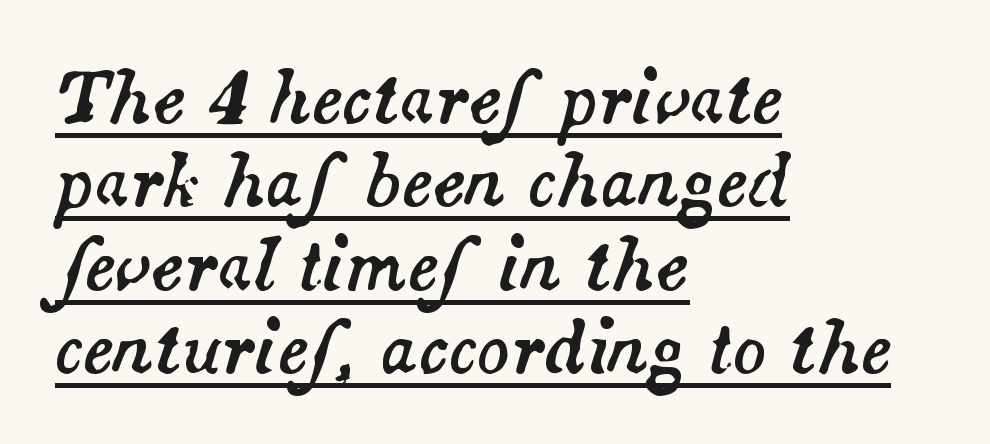
The image shows 69 px text type, italic (leaning right); set left-aligned, line spacing 1.21x, normal letter spacing, underlined; medium stroke contrast and a small x-height.
